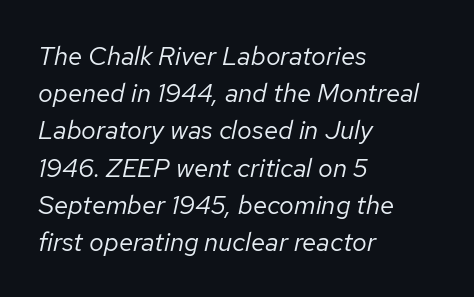
The image shows 26 px text type, italic (leaning right); set left-aligned, normal line spacing (1.43x), normal letter spacing, not underlined.
